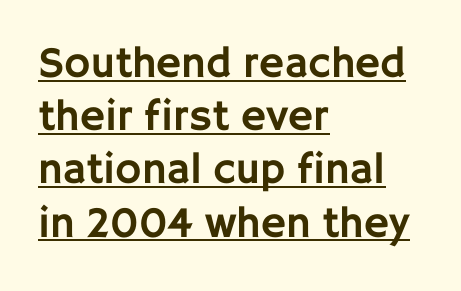
Proportional: the letters do not fall into vertical columns. To sum up the face: it is a sans, with no serifs. Beneath each row of characters lies a ruled line. The ragged edge is on the right, which tells us the setting is flush left. Every stem runs plumb, perpendicular to the baseline. Tracking here is standard; glyphs follow each other at the usual distance.
